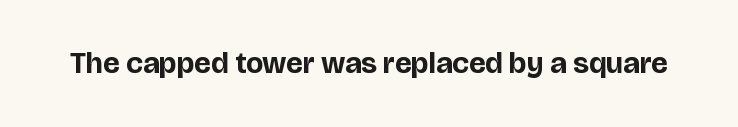
Is the type bold? Yes — the strokes are clearly thick and heavy. Decoration check: the copy has no underline. Default kerning and tracking; the words read as compact shapes. Do the characters align in a grid? No, the font is proportional.
